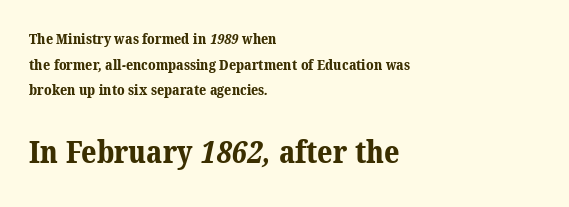
{"serif": "yes", "bold": "yes", "weight": "bold", "width": "normal", "stroke_contrast": "medium", "x_height": "medium", "monospaced": "no", "underline": "no", "align": "left", "line_spacing_ratio": 1.83, "letter_spacing": "normal", "letter_spacing_em": 0.0, "larger_block": "second", "size_ratio": 2.14, "glyph_px": 30}
